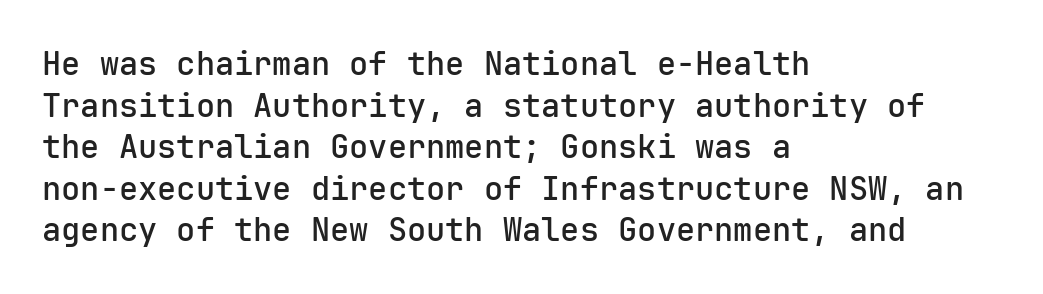
Words float on clear page, feet unadorned. The typography opts for an upright posture over an oblique one. The typeface chosen for these lines omits serifs. Tracking here is standard; glyphs follow each other at the usual distance.
